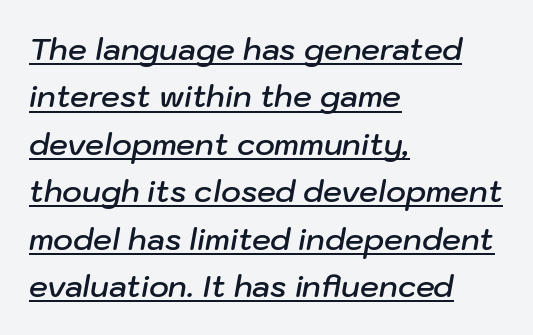
{"italic": "yes", "lean": "right", "slant_degrees": 10, "bold": "semi", "weight": "semibold", "width": "normal", "stroke_contrast": "low", "x_height": "medium", "monospaced": "no", "underline": "yes", "align": "left", "line_spacing": "normal", "line_spacing_ratio": 1.58, "letter_spacing": "normal", "letter_spacing_em": 0.0, "glyph_px": 30}
